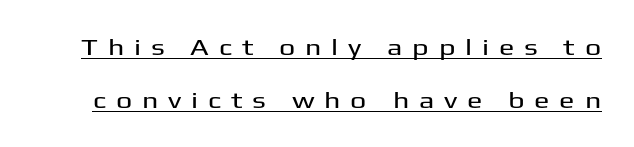
Q: Is the text italic (slanted)? A: No, it is upright.
Q: Is the text underlined? A: Yes.
Q: Is the spacing between letters normal or unusually wide? A: Unusually wide.
Q: Is the spacing between lines tight, normal or loose? A: Loose.
